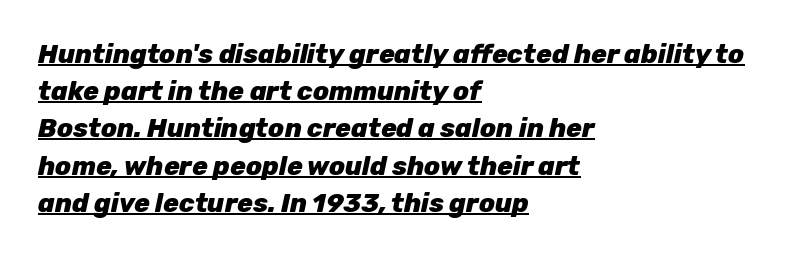
Emphasis-style slanted type is in use. The lines in this sample share a left origin and differ only in where they stop. A rule runs beneath these lines of type. Baseline-to-baseline distance is the conventional proportion of letter height.
